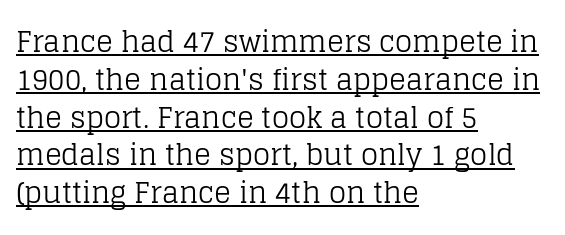
The image shows 28 px regular-weight serif type, upright; set left-aligned, normal line spacing (1.35x), normal letter spacing, underlined; low stroke contrast and a large x-height.
